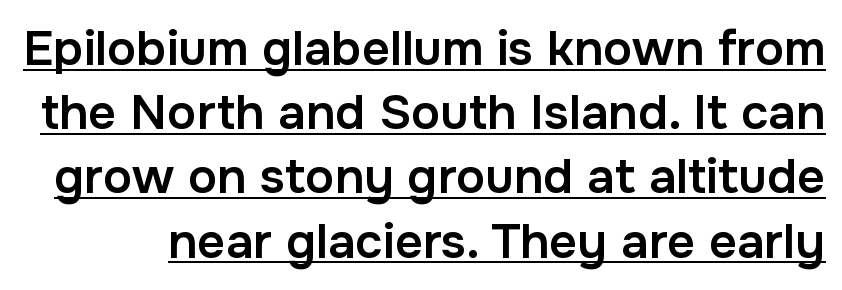
The image shows 49 px semibold sans-serif type, upright; set normal line spacing (1.31x), normal letter spacing, underlined; low stroke contrast and a medium x-height.
